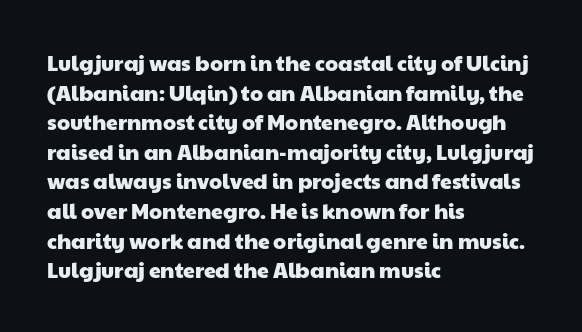
{"underline": "no", "align": "left", "line_spacing": "normal", "line_spacing_ratio": 1.41, "letter_spacing": "normal", "letter_spacing_em": 0.0, "glyph_px": 21}
